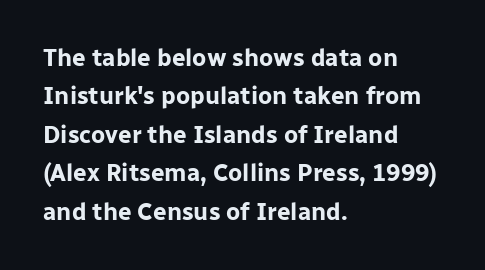
Q: Is the text bold? A: Yes.
Q: Is the text italic (slanted)? A: No, it is upright.
Q: Is the text underlined? A: No.
Q: How is the paragraph aligned? A: Left-aligned.
Q: Is the spacing between letters normal or unusually wide? A: Normal.
Q: Is the spacing between lines tight, normal or loose? A: Normal.
